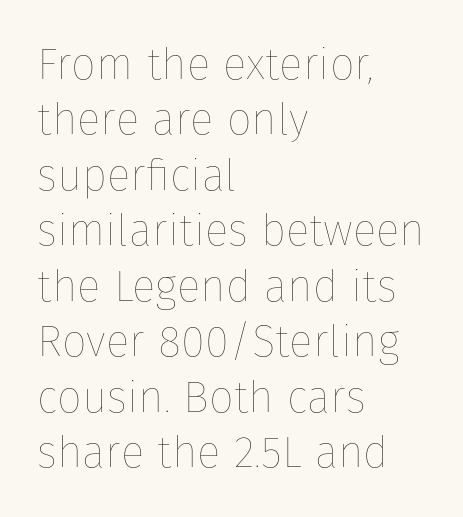
The image shows 44 px thin type, upright; set left-aligned, normal line spacing (1.26x), normal letter spacing, not underlined; low stroke contrast and a medium x-height.
